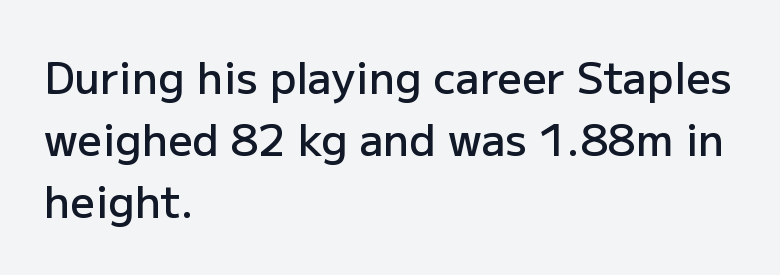
The image shows 43 px semibold sans-serif type, upright; set left-aligned, normal line spacing (1.44x), normal letter spacing, not underlined; low stroke contrast and a medium x-height.
